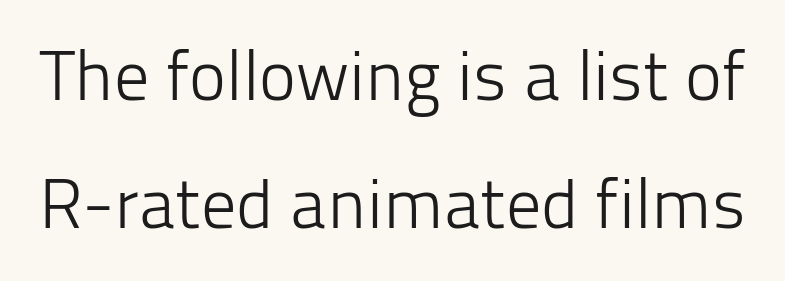
The image shows 70 px light sans-serif type, upright; set line spacing 1.83x, normal letter spacing, not underlined; low stroke contrast and a medium x-height.
